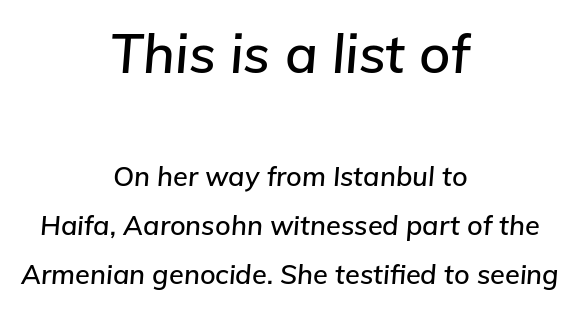
Q: Is the text italic (slanted)? A: Yes, it leans right by about 5 degrees.
Q: Is the text underlined? A: No.
Q: How is the paragraph aligned? A: Centered.
Q: Is the spacing between letters normal or unusually wide? A: Normal.
Q: Which block of text is set in a larger size, the first (top) or the second (bottom)? A: The first (top) one.
Q: Width (condensed, normal, or wide)? A: Normal.
Q: Stroke contrast? A: Low.
Q: x-height? A: Medium.
Q: Monospaced? A: No.
